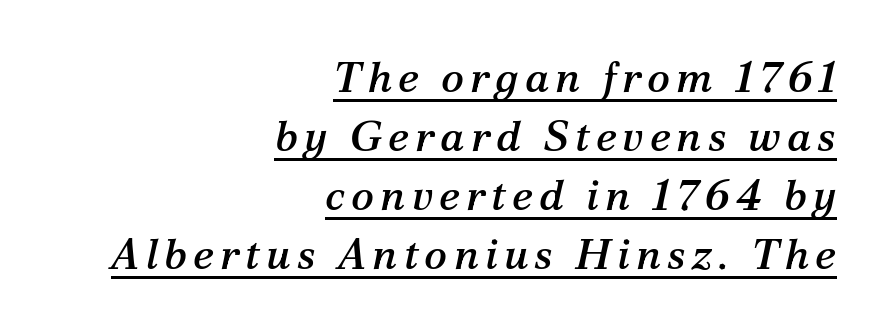
Q: Is the text italic (slanted)? A: Yes, it leans right by about 12 degrees.
Q: Is the typeface a serif or a sans-serif typeface? A: Serif.
Q: Is the text underlined? A: Yes.
Q: How is the paragraph aligned? A: Right-aligned.
Q: Is the spacing between lines tight, normal or loose? A: Normal.
Q: Width (condensed, normal, or wide)? A: Normal.
Q: Stroke contrast? A: Medium.
Q: x-height? A: Medium.
Q: Monospaced? A: No.
